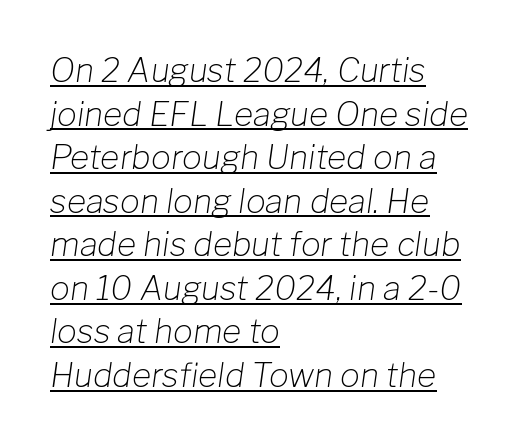
Notice how the passage keeps a crisp vertical edge on the left only. The letters advance in unequal steps, a hallmark of proportional type. Does extra space separate the letters? No, they use regular spacing. Evenly set lines give the paragraph a standard silhouette. It's the slanting kind of type.
